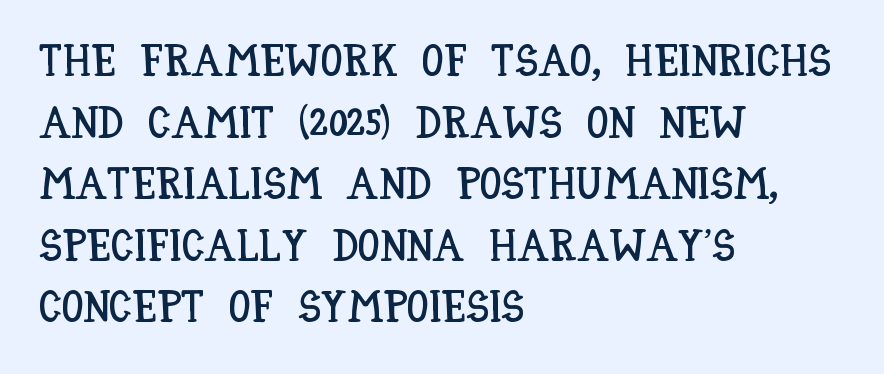
{"italic": "no", "width": "condensed", "stroke_contrast": "low", "x_height": "large", "monospaced": "no", "underline": "no", "align": "left", "line_spacing": "normal", "line_spacing_ratio": 1.4, "letter_spacing": "normal", "letter_spacing_em": 0.0, "glyph_px": 44}
